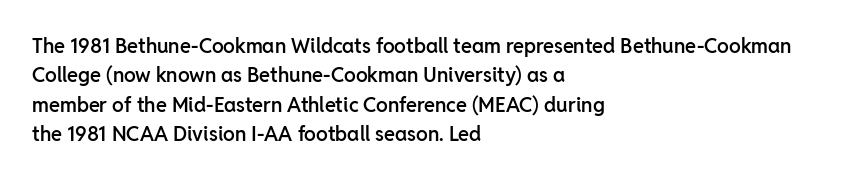
The image shows 20 px text type, upright; set left-aligned, normal line spacing (1.47x), normal letter spacing, not underlined.
